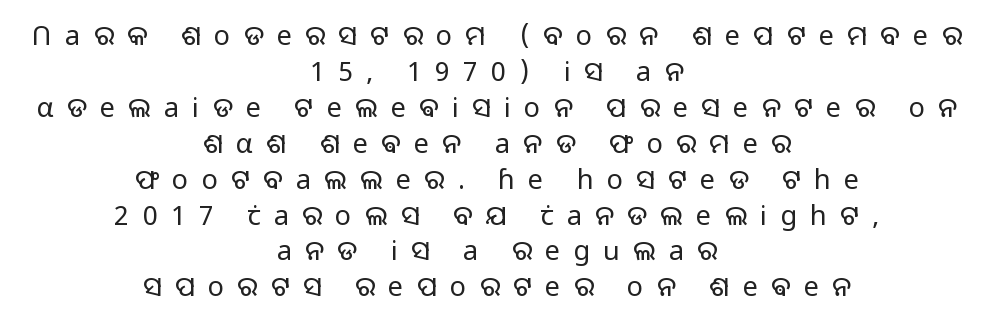
The strip under each line holds only bare page. Style check: upright. The rendering inserts visible extra space after every character. Weight: not bold — regular or lighter. A student would call this center alignment; a typographer would say set centered.
